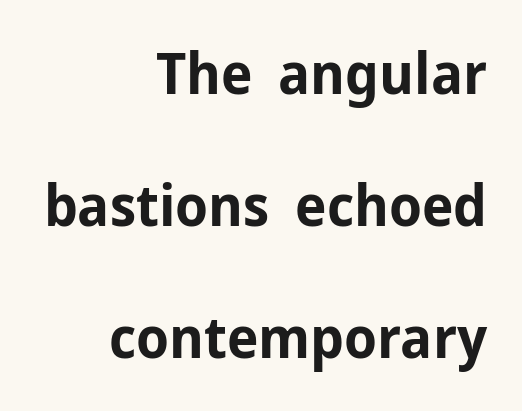
The image shows 58 px bold sans-serif type, upright; set right-aligned, loose line spacing (2.28x), normal letter spacing, not underlined; low stroke contrast and a medium x-height.
